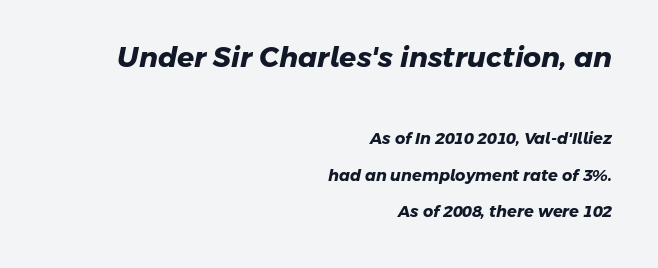
Q: Is the text bold? A: Yes.
Q: Is the typeface a serif or a sans-serif typeface? A: Sans-serif.
Q: Is the text underlined? A: No.
Q: How is the paragraph aligned? A: Right-aligned.
Q: Is the spacing between letters normal or unusually wide? A: Normal.
Q: Is the spacing between lines tight, normal or loose? A: Loose.
Q: Which block of text is set in a larger size, the first (top) or the second (bottom)? A: The first (top) one.
Q: Width (condensed, normal, or wide)? A: Normal.
Q: Stroke contrast? A: Low.
Q: x-height? A: Medium.
Q: Monospaced? A: No.
